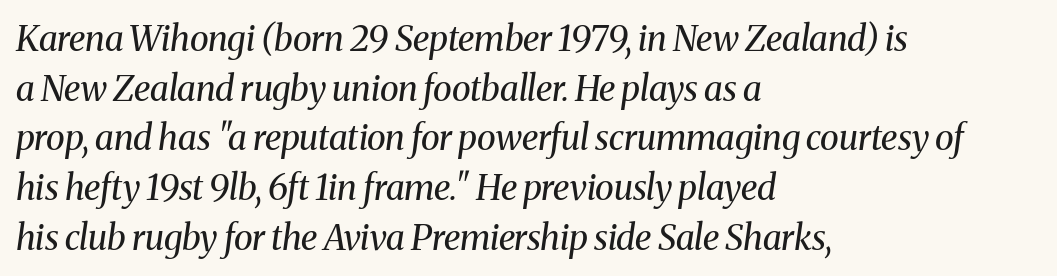
The image shows 35 px regular-weight serif type, italic (leaning right); set left-aligned, normal line spacing (1.42x), normal letter spacing, not underlined; medium stroke contrast and a medium x-height.
